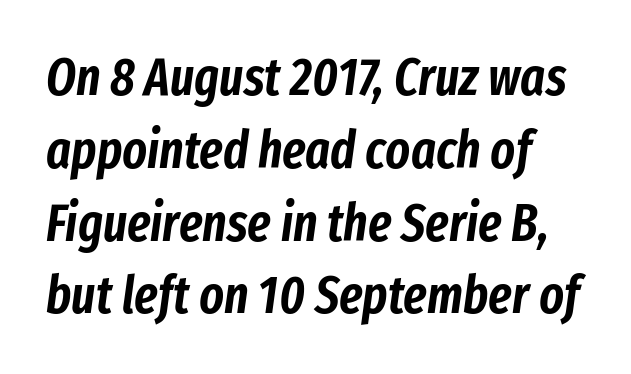
Does the copy run flush right? No — it runs flush left. Evenly set lines give the paragraph a standard silhouette. The zone under the glyphs is completely vacant. The passage shown is typed in a proportional face where columns would drift.
